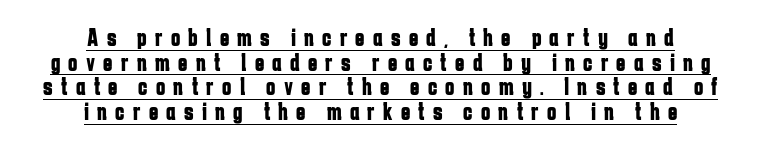
{"italic": "no", "bold": "yes", "underline": "yes", "align": "center", "line_spacing": "tight", "line_spacing_ratio": 0.99, "letter_spacing": "wide", "letter_spacing_em": 0.33, "glyph_px": 25}
